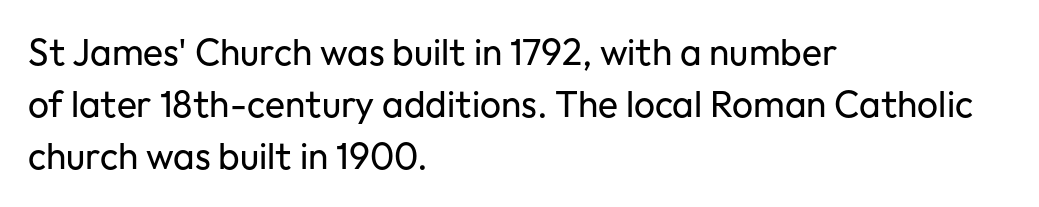
These lines keep a tight, regular rhythm from letter to letter. No feet cap the strokes, marking this as sans-serif type. The passage shown is typed in a proportional face where columns would drift. Weight class: somewhere from thin through regular. The rendering anchors every line to the left-hand side. Nobody drew a line under any word here.
